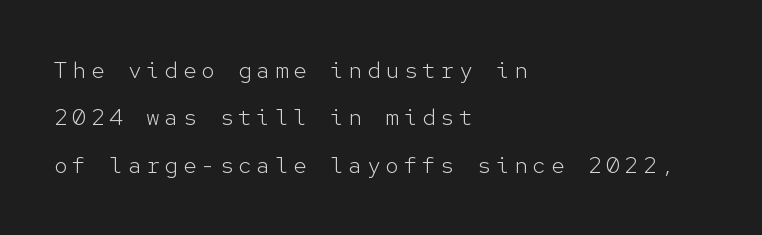
{"italic": "no", "bold": "no", "underline": "no", "align": "left", "line_spacing": "loose", "line_spacing_ratio": 2.06, "letter_spacing": "wide", "letter_spacing_em": 0.2, "glyph_px": 23}
